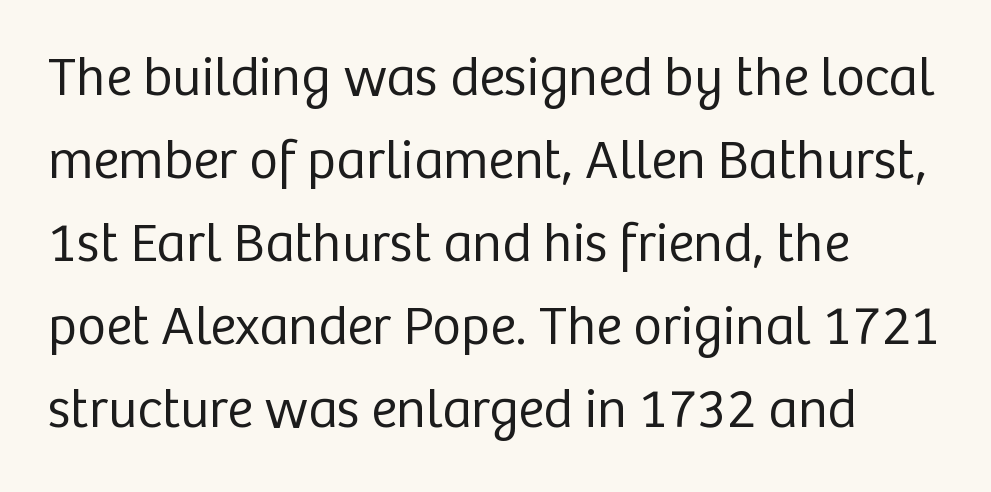
{"serif": "no", "italic": "no", "bold": "no", "weight": "regular", "width": "normal", "stroke_contrast": "low", "x_height": "medium", "monospaced": "no", "underline": "no", "align": "left", "line_spacing": "normal", "line_spacing_ratio": 1.51, "letter_spacing": "normal", "letter_spacing_em": 0.0, "glyph_px": 55}
